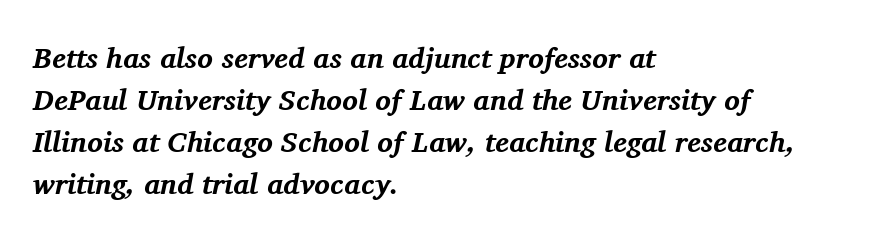
Glance below the letters and you will spot only blank space. What stands out about the letter spacing? Nothing — it is the standard amount. If you measured baseline to baseline, you'd find a middling distance. Spacing verdict: proportional, widths tailored to each character.
